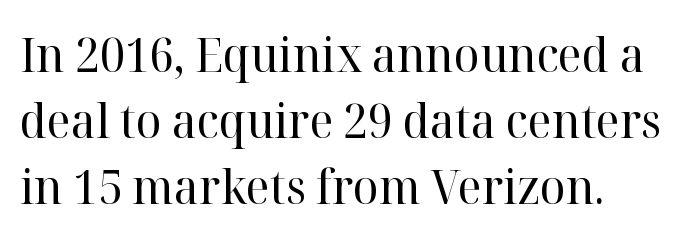
Q: Is the text bold? A: No.
Q: Is the text italic (slanted)? A: No, it is upright.
Q: Is the typeface a serif or a sans-serif typeface? A: Serif.
Q: Is the text underlined? A: No.
Q: Is the spacing between letters normal or unusually wide? A: Normal.
Q: Is the spacing between lines tight, normal or loose? A: Normal.
Q: Width (condensed, normal, or wide)? A: Normal.
Q: Stroke contrast? A: High.
Q: x-height? A: Medium.
Q: Monospaced? A: No.
